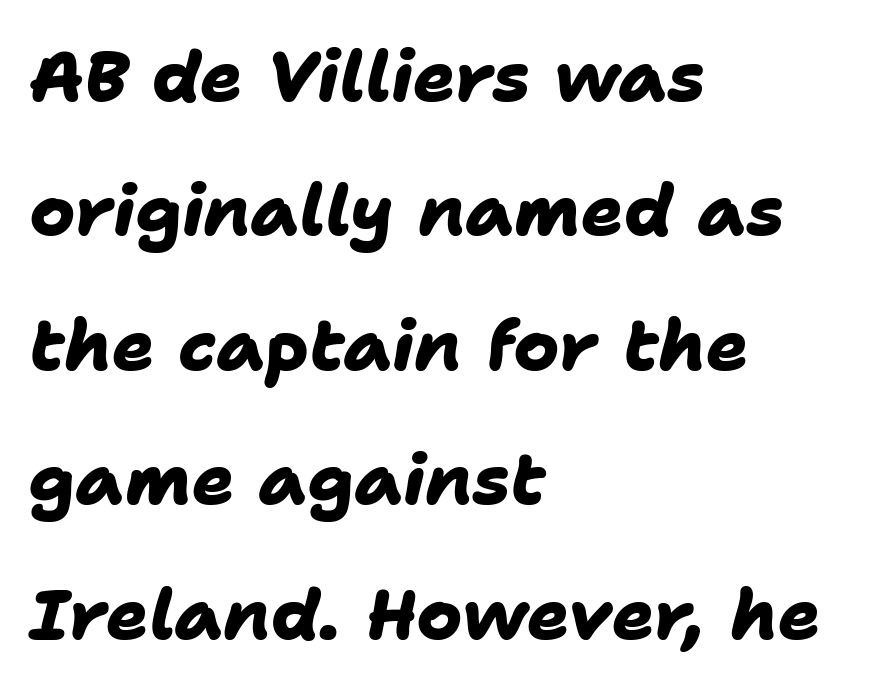
{"serif": "no", "bold": "yes", "weight": "heavy", "width": "normal", "stroke_contrast": "low", "x_height": "medium", "monospaced": "no", "underline": "no", "align": "left", "line_spacing": "loose", "line_spacing_ratio": 1.92, "letter_spacing": "normal", "letter_spacing_em": 0.0, "glyph_px": 70}
